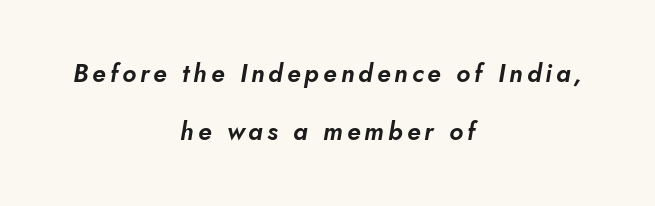
{"italic": "yes", "lean": "right", "slant_degrees": 5, "underline": "no", "align": "center", "line_spacing": "loose", "line_spacing_ratio": 2.34, "glyph_px": 25}
